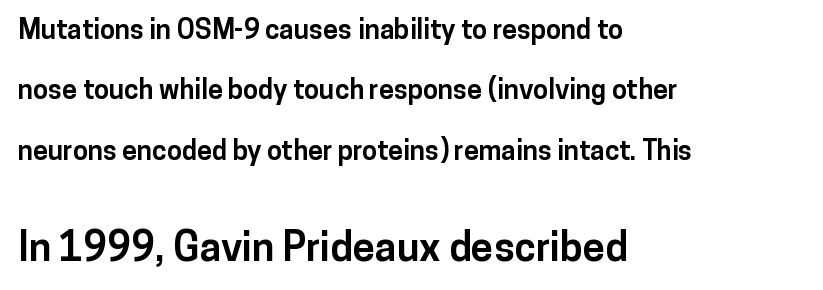
The image shows 40 px bold sans-serif type, upright; set left-aligned, loose line spacing (2.24x), normal letter spacing, not underlined; the second (bottom) block is 1.48x larger; low stroke contrast and a medium x-height.
